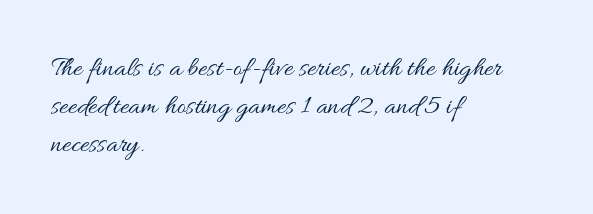
Q: Is the text bold? A: No.
Q: Is the text italic (slanted)? A: Yes.
Q: Is the text underlined? A: No.
Q: How is the paragraph aligned? A: Left-aligned.
Q: Is the spacing between letters normal or unusually wide? A: Normal.
Q: Is the spacing between lines tight, normal or loose? A: Normal.
Q: Width (condensed, normal, or wide)? A: Wide.
Q: Stroke contrast? A: Medium.
Q: x-height? A: Small.
Q: Monospaced? A: No.
